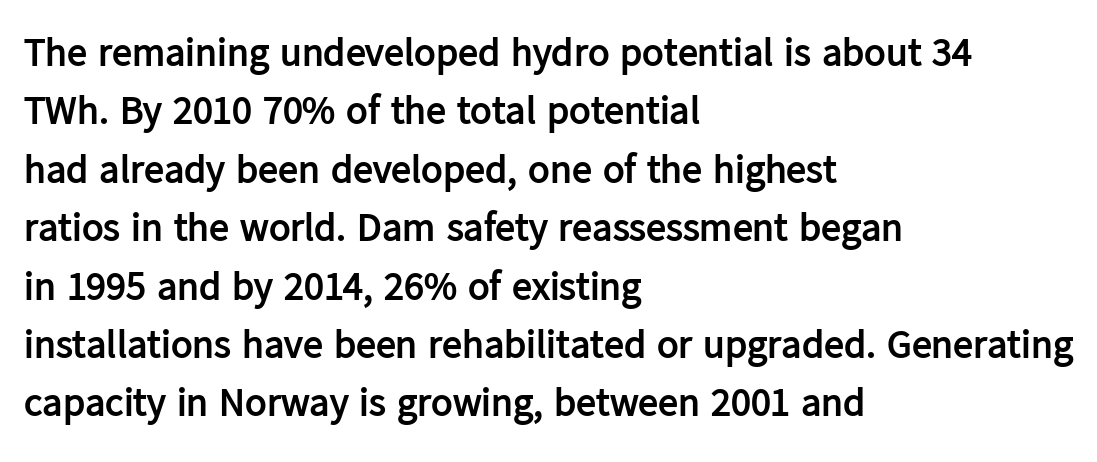
The image shows 40 px semibold sans-serif type, upright; set left-aligned, normal line spacing (1.46x), normal letter spacing, not underlined; low stroke contrast and a medium x-height.
